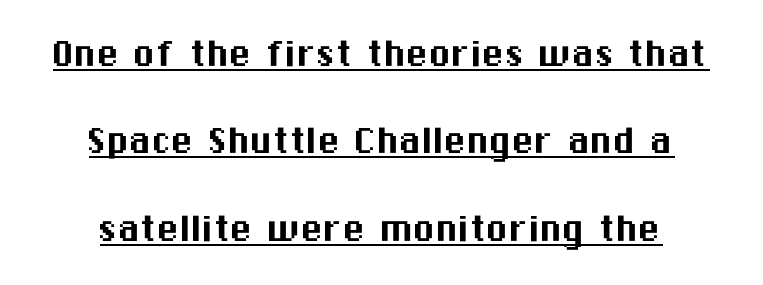
Letter spacing: default. Casual observation: everything's sitting right in the middle. Posture: upright roman. You can see a thin bar hugging the bottom of the glyphs. Note the varied advance widths — an 'i' is clearly narrower than an 'm'.
